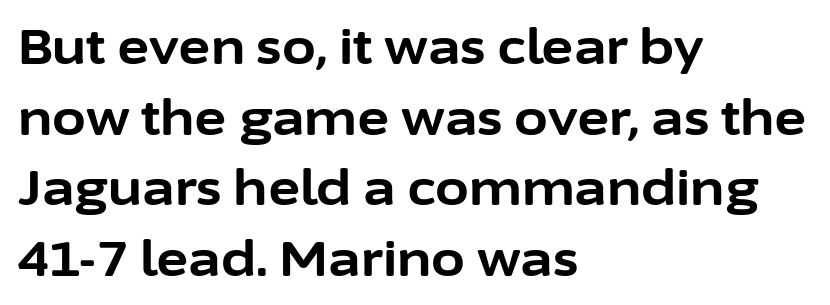
Q: Is the text bold? A: Yes.
Q: Is the text italic (slanted)? A: No, it is upright.
Q: Is the typeface a serif or a sans-serif typeface? A: Sans-serif.
Q: Is the text underlined? A: No.
Q: How is the paragraph aligned? A: Left-aligned.
Q: Is the spacing between letters normal or unusually wide? A: Normal.
Q: Is the spacing between lines tight, normal or loose? A: Normal.
Q: Width (condensed, normal, or wide)? A: Normal.
Q: Stroke contrast? A: Low.
Q: x-height? A: Medium.
Q: Monospaced? A: No.
